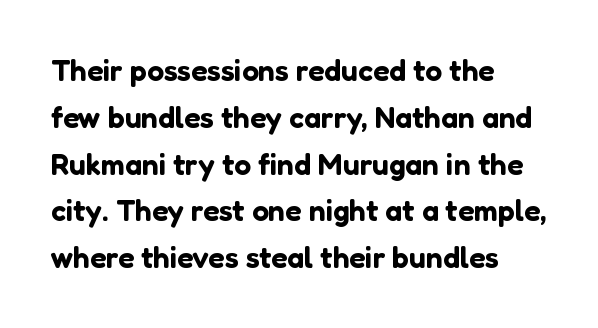
The image shows 30 px sans-serif type, upright; set left-aligned, normal line spacing (1.56x), normal letter spacing, not underlined; low stroke contrast and a medium x-height.
